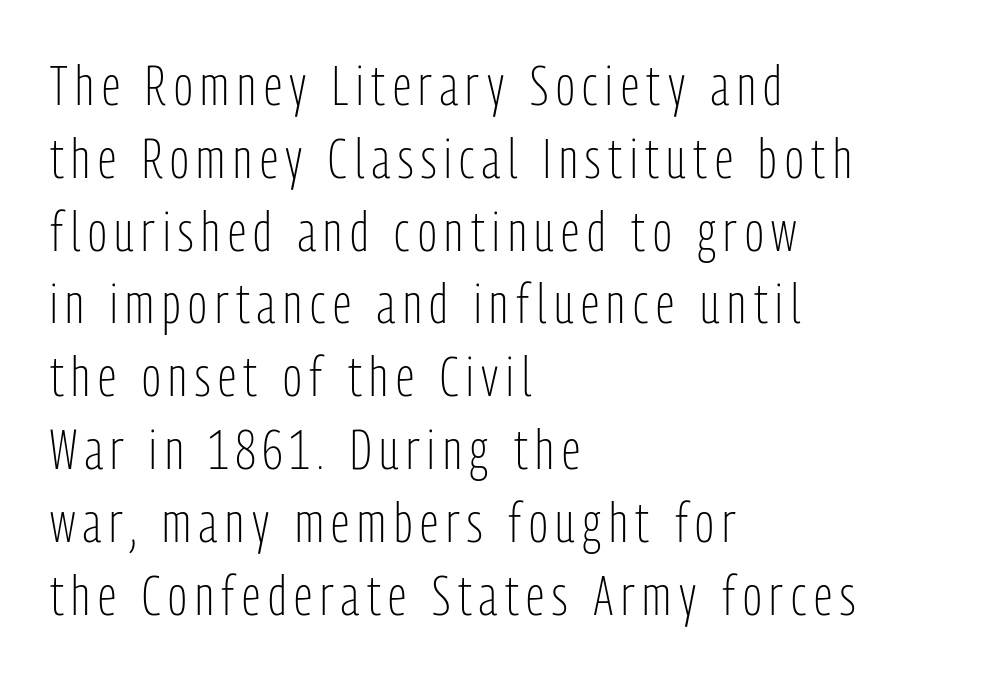
The image shows 56 px light, condensed sans-serif type, upright; set left-aligned, normal line spacing (1.3x), not underlined; low stroke contrast and a medium x-height.
